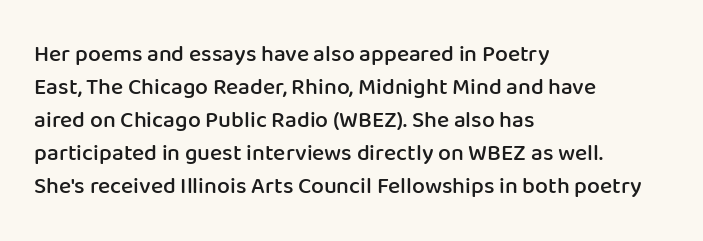
The space beneath each line is pristine and unruled. This rendering leaves character spacing at its baseline value. Designer's note — italics off, roman on. Leftover space on each line is placed entirely after the last word.
